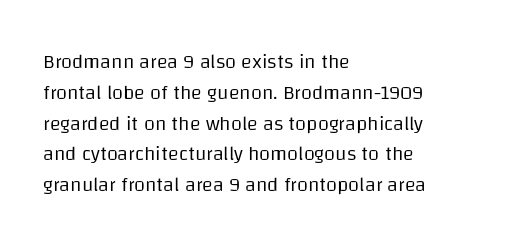
The image shows 20 px text type, upright; set left-aligned, normal line spacing (1.54x), normal letter spacing, not underlined.
